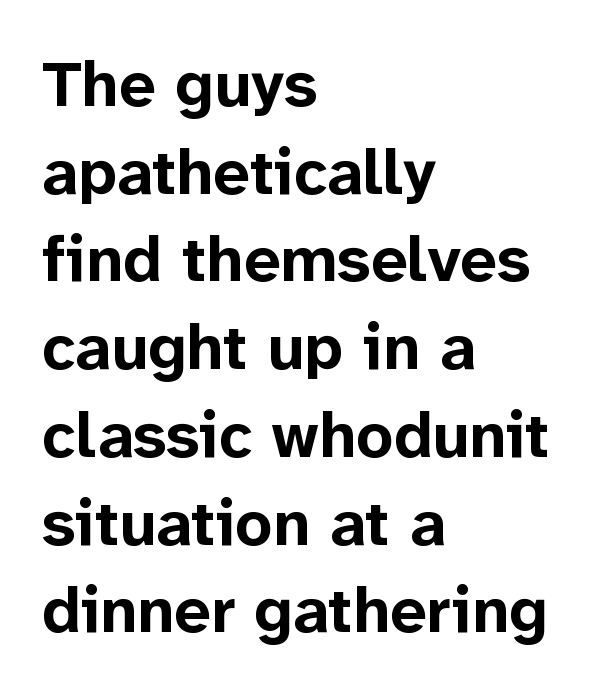
The rendering uses a moderate line-height, typical for paragraphs. Descender tails drop into unmarked territory. Posture: straight, roman, zero tilt. The rendering uses a bold face; every stroke is thick and dark. Casual observation: everything's shoved over to the left. Look at the tracking — it's just the regular setting, nothing added.
